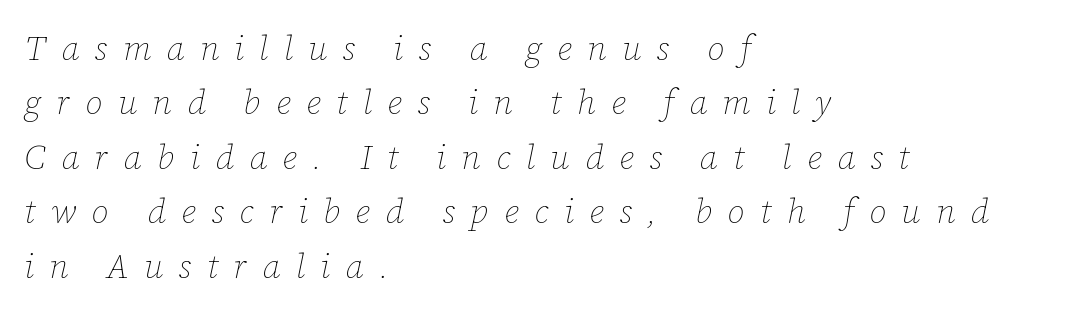
The image shows 34 px thin type, italic (leaning right); set left-aligned, normal line spacing (1.6x), unusually wide letter spacing (+0.45 em), not underlined; low stroke contrast and a medium x-height.
